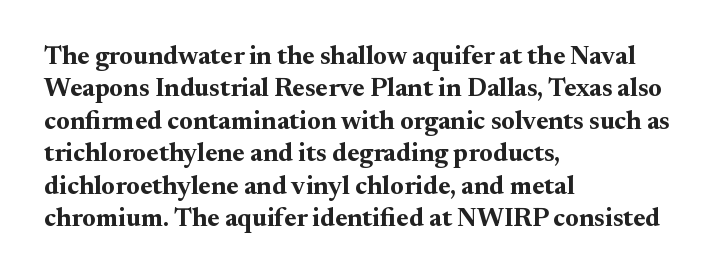
The image shows 26 px bold type, upright; set left-aligned, normal line spacing (1.25x), normal letter spacing, not underlined.
